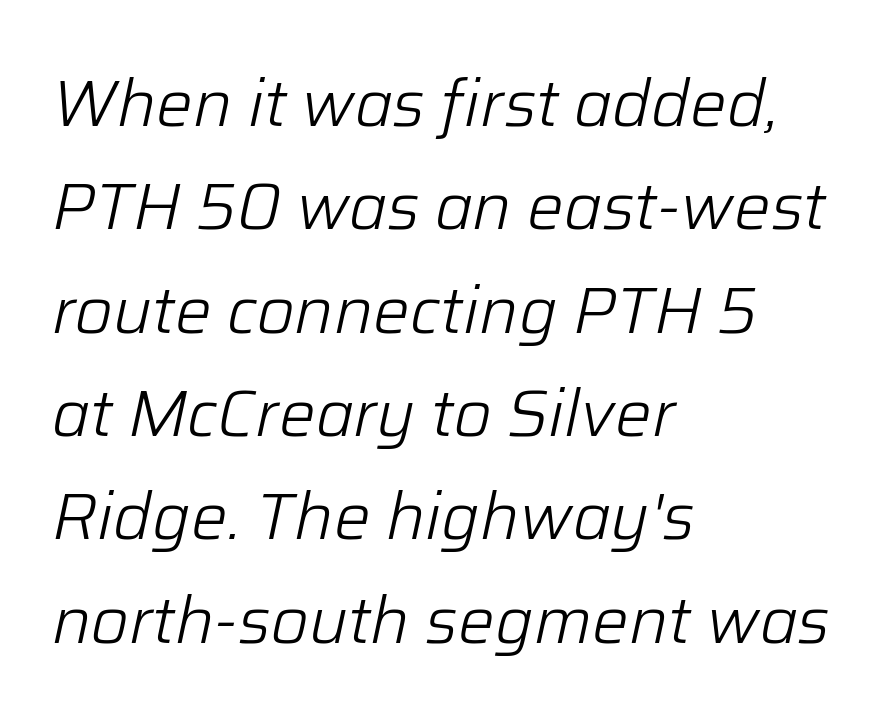
Q: Is the text bold? A: No.
Q: Is the text italic (slanted)? A: Yes, it leans right by about 12 degrees.
Q: Is the text underlined? A: No.
Q: How is the paragraph aligned? A: Left-aligned.
Q: Is the spacing between letters normal or unusually wide? A: Normal.
Q: Is the spacing between lines tight, normal or loose? A: Normal.
Q: Width (condensed, normal, or wide)? A: Normal.
Q: Stroke contrast? A: Low.
Q: x-height? A: Medium.
Q: Monospaced? A: No.
